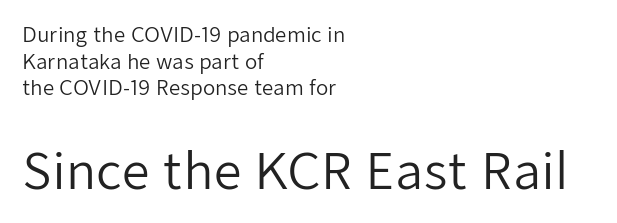
The glyphs are unaccompanied by any horizontal stroke below them. Small over large — that's the arrangement of the two blocks here. Varying glyph widths throughout — classic text-font behaviour. Observe the absence of serifs on each vertical stroke in this sample.
